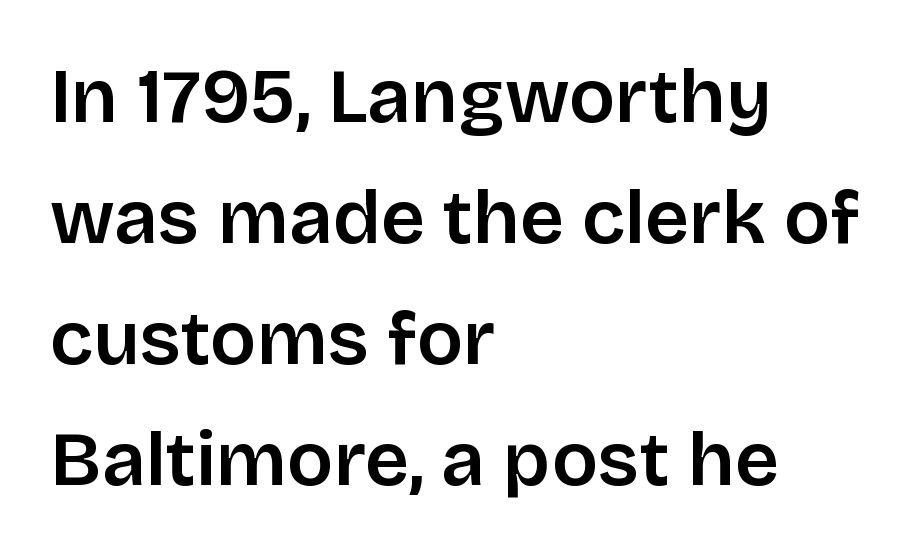
{"serif": "no", "italic": "no", "width": "normal", "stroke_contrast": "low", "x_height": "large", "monospaced": "no", "underline": "no", "align": "left", "line_spacing": "normal", "line_spacing_ratio": 1.57, "letter_spacing": "normal", "letter_spacing_em": 0.0, "glyph_px": 77}
